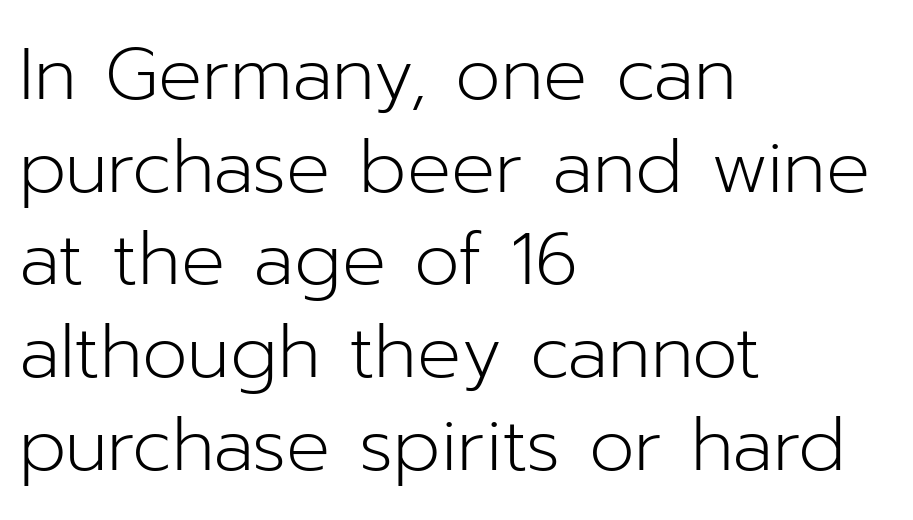
The image shows 73 px light sans-serif type, upright; set left-aligned, normal line spacing (1.27x), normal letter spacing, not underlined; low stroke contrast and a medium x-height.
